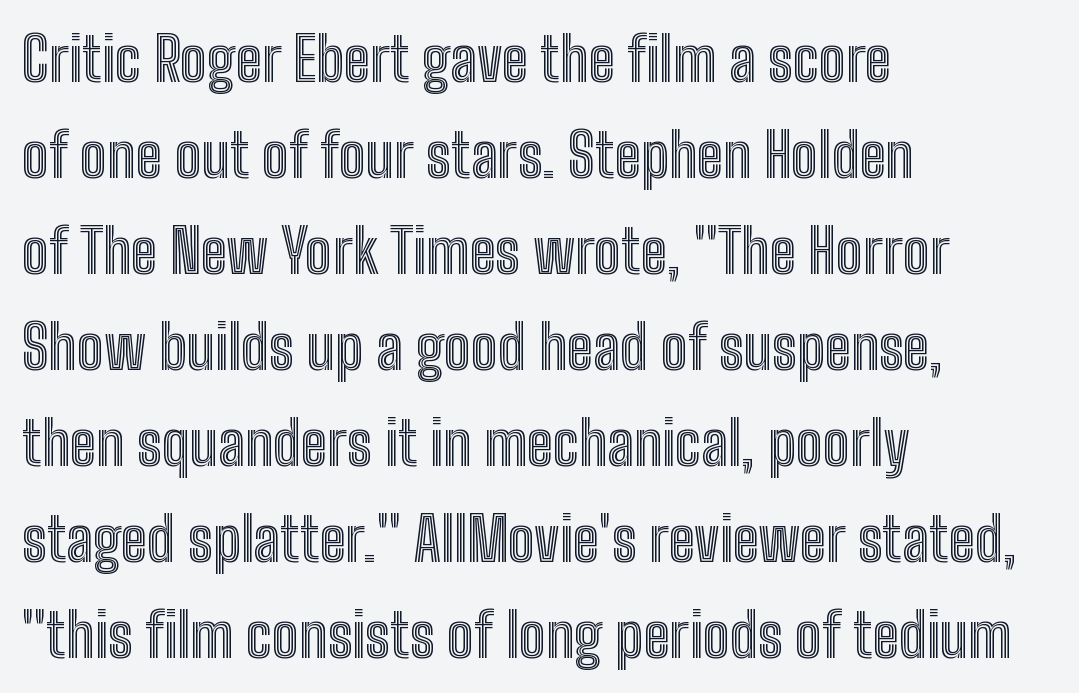
{"italic": "no", "width": "condensed", "x_height": "medium", "monospaced": "no", "underline": "no", "align": "left", "line_spacing": "normal", "line_spacing_ratio": 1.6, "letter_spacing": "normal", "letter_spacing_em": 0.0, "glyph_px": 60}
